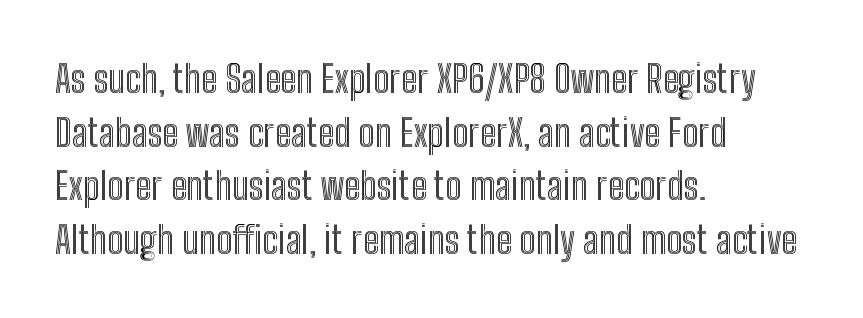
{"italic": "no", "width": "condensed", "x_height": "medium", "monospaced": "no", "underline": "no", "align": "left", "line_spacing": "normal", "line_spacing_ratio": 1.41, "letter_spacing": "normal", "letter_spacing_em": 0.0, "glyph_px": 38}
